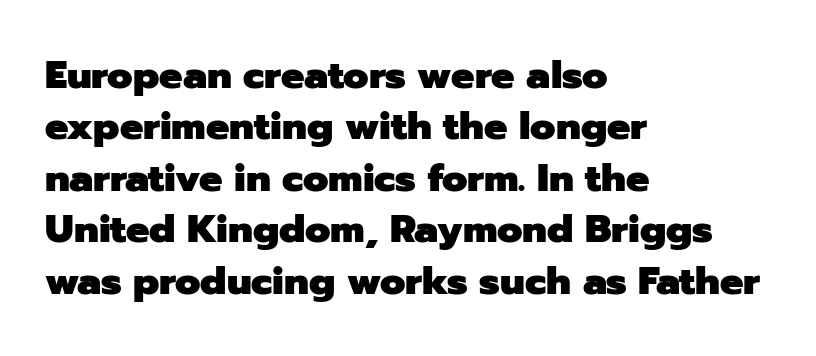
Q: Is the text bold? A: Yes.
Q: Is the text italic (slanted)? A: No, it is upright.
Q: Is the typeface a serif or a sans-serif typeface? A: Sans-serif.
Q: Is the text underlined? A: No.
Q: How is the paragraph aligned? A: Left-aligned.
Q: Is the spacing between letters normal or unusually wide? A: Normal.
Q: Is the spacing between lines tight, normal or loose? A: Normal.
Q: Width (condensed, normal, or wide)? A: Normal.
Q: Stroke contrast? A: Low.
Q: x-height? A: Medium.
Q: Monospaced? A: No.
